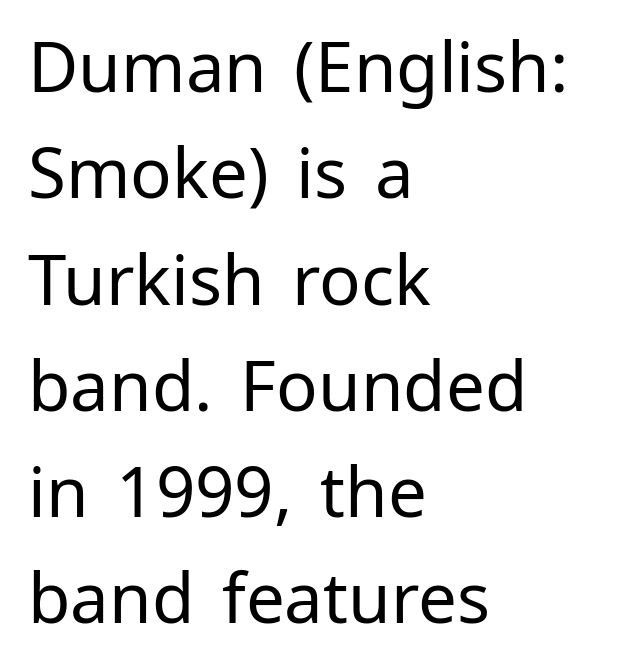
The text block is weighted toward the left margin, trailing off unevenly rightward. Baseline-to-baseline distance is the conventional proportion of letter height. Ascenders rise straight up at ninety degrees. The words here are not underlined. Classification — sans serif.
